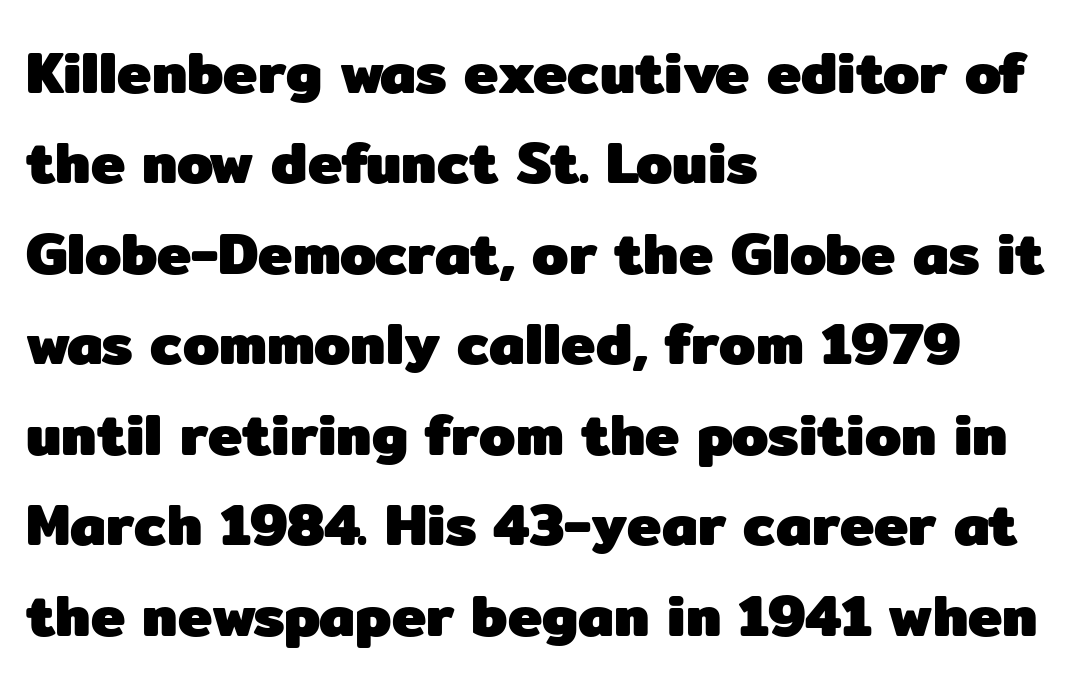
{"serif": "no", "italic": "no", "bold": "yes", "weight": "heavy", "width": "normal", "stroke_contrast": "low", "x_height": "medium", "monospaced": "no", "underline": "no", "align": "left", "line_spacing": "normal", "line_spacing_ratio": 1.56, "letter_spacing": "normal", "letter_spacing_em": 0.0, "glyph_px": 58}
